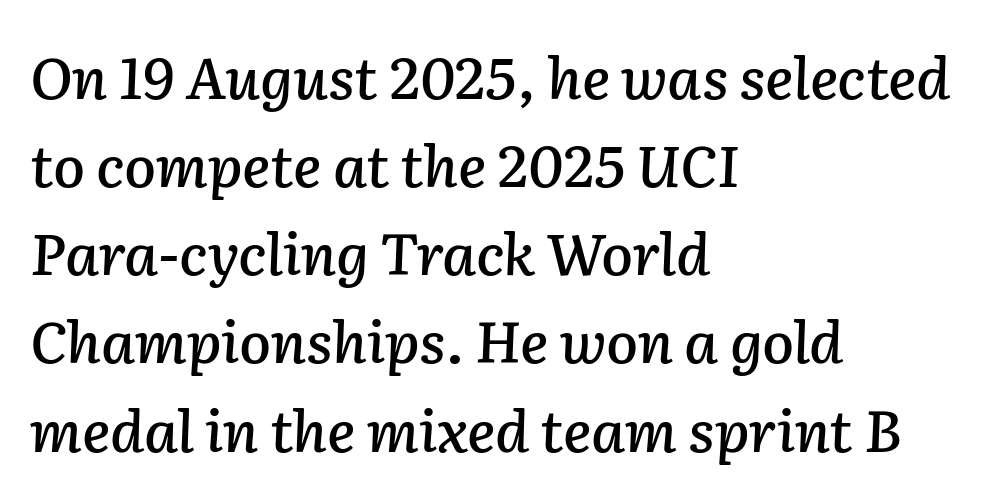
{"italic": "yes", "lean": "right", "slant_degrees": 2, "width": "normal", "stroke_contrast": "low", "x_height": "medium", "monospaced": "no", "underline": "no", "align": "left", "line_spacing": "normal", "line_spacing_ratio": 1.52, "letter_spacing": "normal", "letter_spacing_em": 0.0, "glyph_px": 58}
